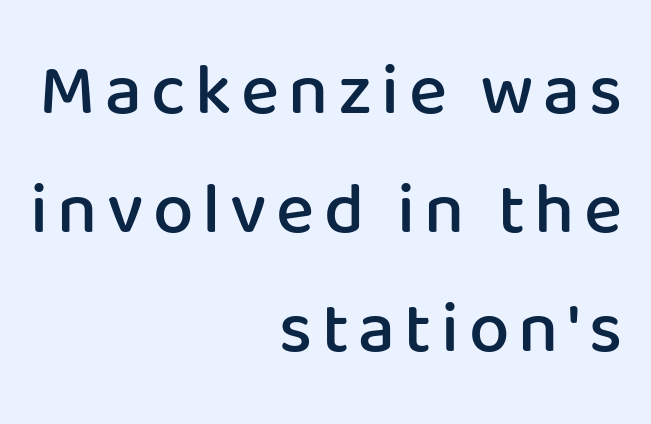
Q: Is the text bold? A: Semi-bold.
Q: Is the text italic (slanted)? A: No, it is upright.
Q: Is the typeface a serif or a sans-serif typeface? A: Sans-serif.
Q: Is the text underlined? A: No.
Q: How is the paragraph aligned? A: Right-aligned.
Q: Is the spacing between lines tight, normal or loose? A: Normal.
Q: Width (condensed, normal, or wide)? A: Normal.
Q: Stroke contrast? A: Low.
Q: x-height? A: Medium.
Q: Monospaced? A: No.
